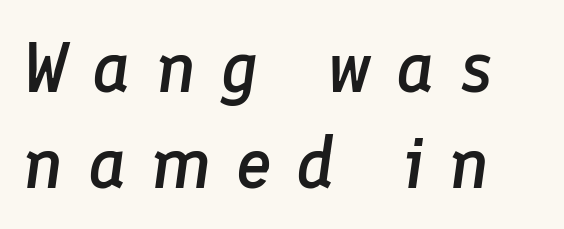
Bare-footed words on every line. The lines are quadded left. Someone cranked the tracking dial way up on this one. Think of a printed novel: that variable character pitch is what you see here. Each glyph is drawn with semibold strokes, heavier than normal yet not fully bold. The rendering applies a slant to the glyphs.
